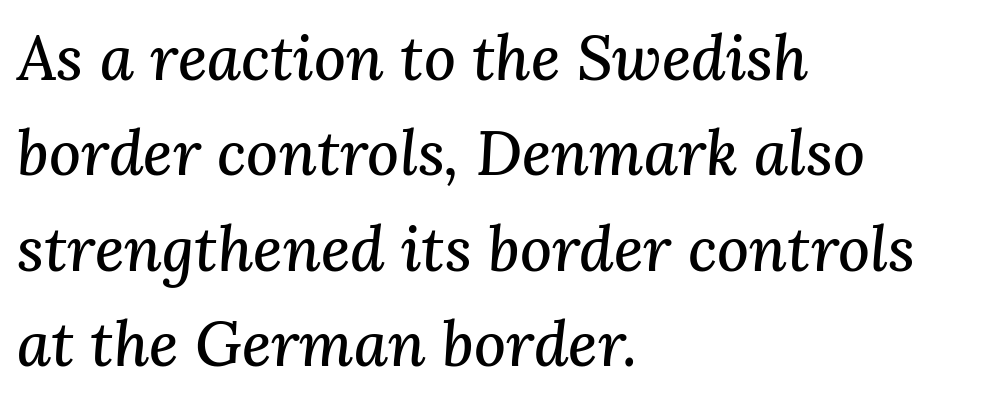
The image shows 62 px serif type, italic (leaning right); set left-aligned, normal line spacing (1.54x), normal letter spacing, not underlined; medium stroke contrast and a medium x-height.
